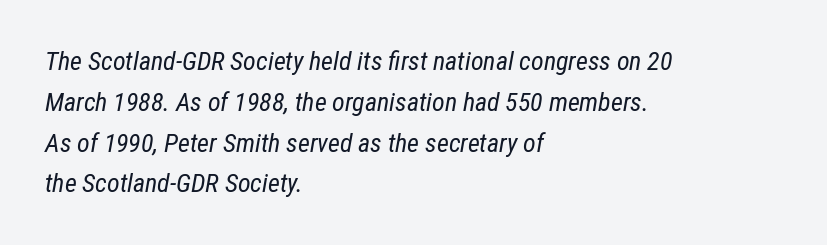
The image shows 26 px text type, italic (leaning right); set left-aligned, normal line spacing (1.57x), normal letter spacing, not underlined.
